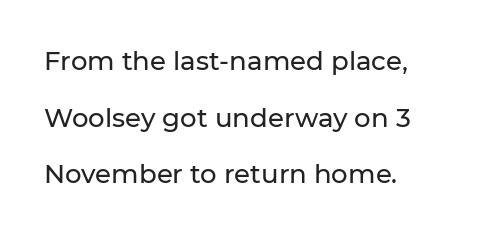
The image shows 26 px text type, upright; set left-aligned, loose line spacing (2.18x), normal letter spacing, not underlined.
